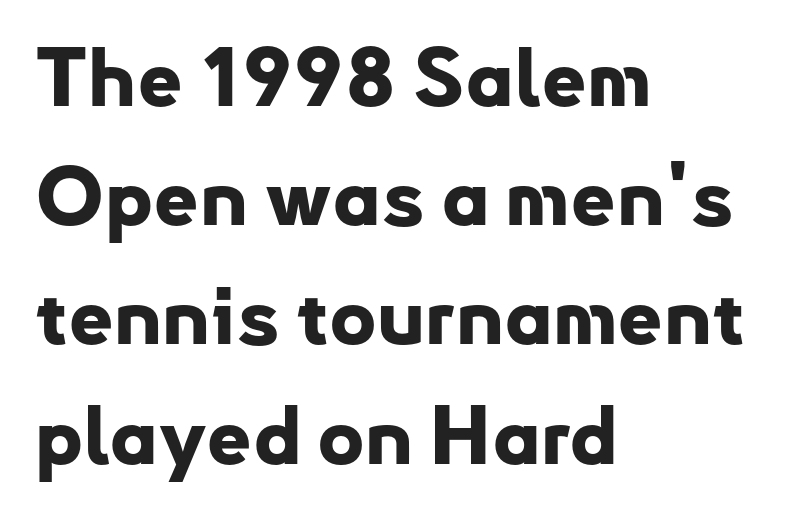
The image shows 80 px bold sans-serif type, upright; set left-aligned, normal line spacing (1.49x), normal letter spacing, not underlined; low stroke contrast and a small x-height.
